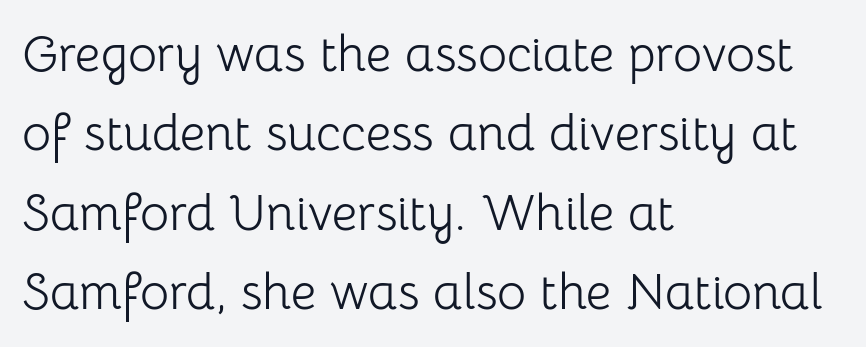
{"serif": "no", "italic": "no", "bold": "no", "weight": "light", "width": "normal", "stroke_contrast": "low", "x_height": "medium", "monospaced": "no", "underline": "no", "align": "left", "line_spacing": "normal", "line_spacing_ratio": 1.59, "letter_spacing": "normal", "letter_spacing_em": 0.0, "glyph_px": 50}
